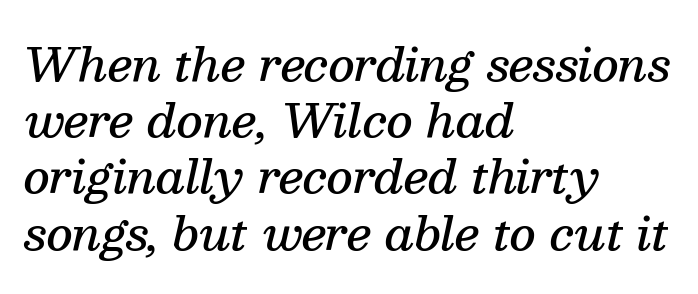
Nobody drew a line under any word here. The passage shown has conventional tracking throughout. The passage shown is typed in a proportional face where columns would drift. Letterform terminals end in serifs throughout the passage.
